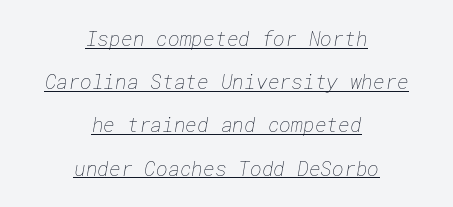
Q: Is the text bold? A: No.
Q: Is the text underlined? A: Yes.
Q: How is the paragraph aligned? A: Centered.
Q: Is the spacing between letters normal or unusually wide? A: Normal.
Q: Is the spacing between lines tight, normal or loose? A: Loose.
